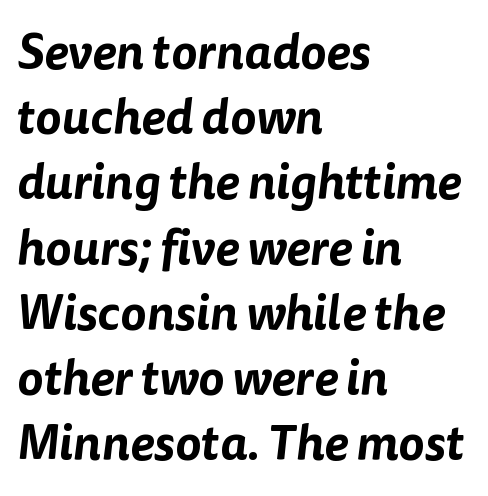
{"serif": "no", "width": "normal", "stroke_contrast": "low", "x_height": "medium", "monospaced": "no", "underline": "no", "align": "left", "line_spacing": "normal", "line_spacing_ratio": 1.33, "letter_spacing": "normal", "letter_spacing_em": 0.0, "glyph_px": 49}
